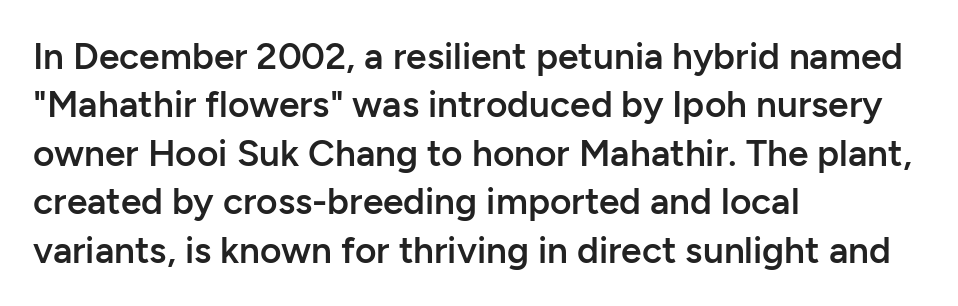
{"serif": "no", "italic": "no", "bold": "semi", "weight": "semibold", "width": "normal", "stroke_contrast": "low", "x_height": "medium", "monospaced": "no", "underline": "no", "align": "left", "line_spacing": "normal", "line_spacing_ratio": 1.31, "letter_spacing": "normal", "letter_spacing_em": 0.0, "glyph_px": 37}
